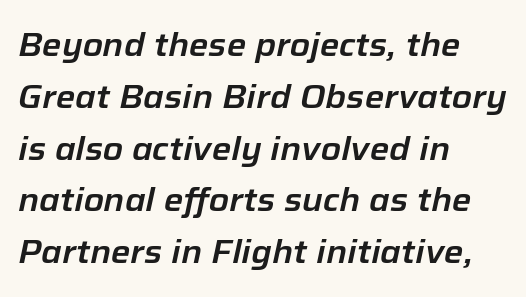
{"italic": "yes", "lean": "right", "slant_degrees": 12, "width": "normal", "stroke_contrast": "low", "x_height": "medium", "monospaced": "no", "underline": "no", "align": "left", "line_spacing": "normal", "line_spacing_ratio": 1.57, "letter_spacing": "normal", "letter_spacing_em": 0.0, "glyph_px": 33}
